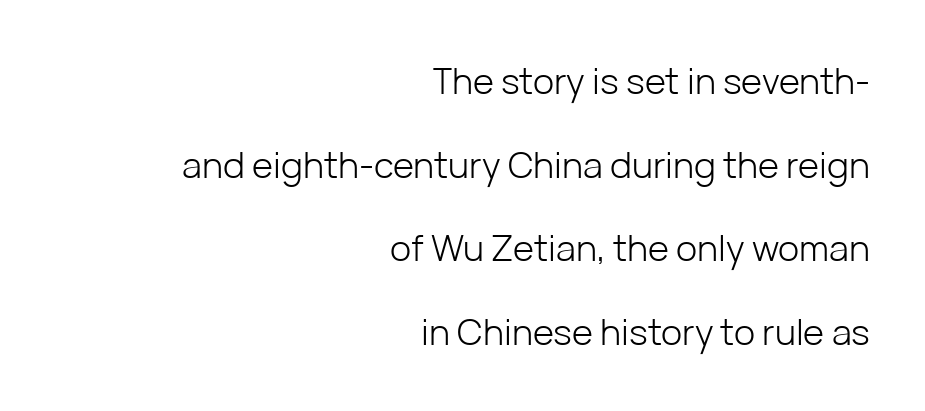
This sample uses a sans-serif face. Is the letter spacing exaggerated? No — it looks like the ordinary default. Typeset ragged left — the right edge is the straight one. The cut favours lightness, reaching ordinary text weight at its darkest. Horizontal bands of white between lines are thick stripes.
